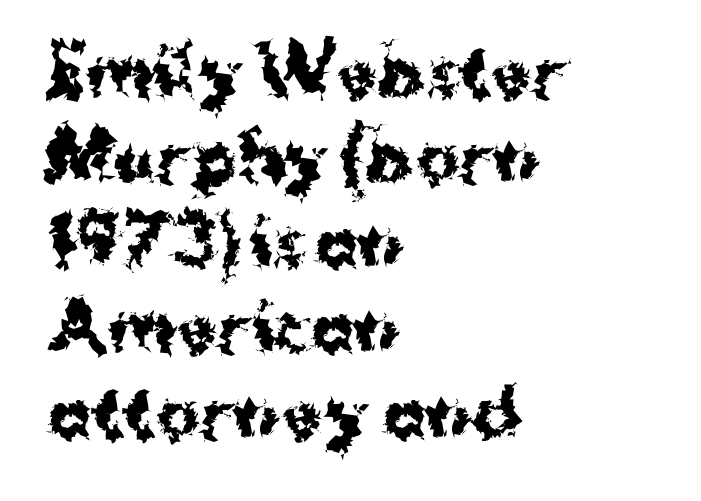
The characters look thick and weighty, a clear bold. The letters carry no serifs — their stems end cleanly without finishing strokes. Where is the straight margin? On the left. Lines of text with bare space underneath. Posture: straight, roman, zero tilt.
